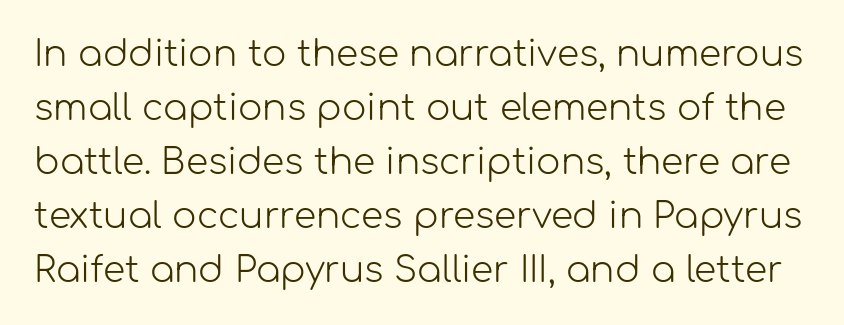
The image shows 36 px light sans-serif type, upright; set normal line spacing (1.5x), normal letter spacing, not underlined; low stroke contrast and a medium x-height.
